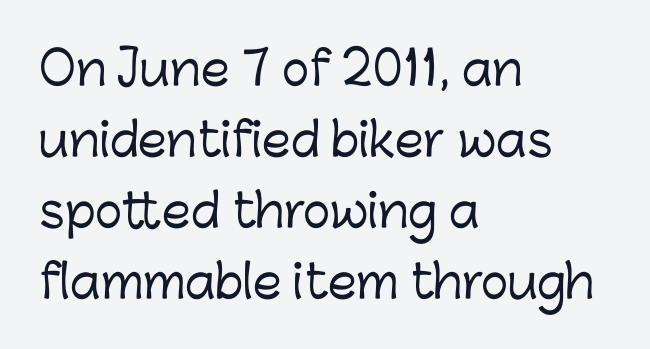
Q: Is the text italic (slanted)? A: No, it is upright.
Q: Is the typeface a serif or a sans-serif typeface? A: Sans-serif.
Q: Is the text underlined? A: No.
Q: How is the paragraph aligned? A: Left-aligned.
Q: Is the spacing between letters normal or unusually wide? A: Normal.
Q: Is the spacing between lines tight, normal or loose? A: Normal.
Q: Width (condensed, normal, or wide)? A: Normal.
Q: Stroke contrast? A: Low.
Q: x-height? A: Medium.
Q: Monospaced? A: No.
